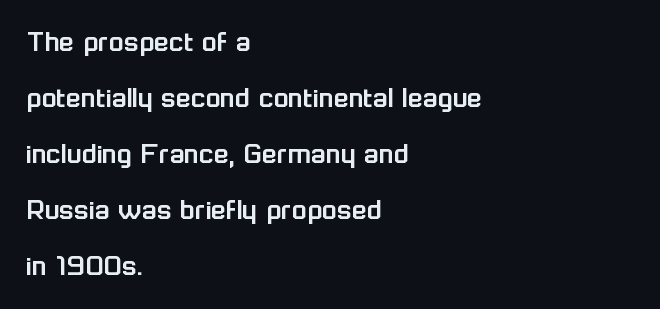
Q: Is the text italic (slanted)? A: No, it is upright.
Q: Is the typeface a serif or a sans-serif typeface? A: Sans-serif.
Q: Is the text underlined? A: No.
Q: How is the paragraph aligned? A: Left-aligned.
Q: Is the spacing between letters normal or unusually wide? A: Normal.
Q: Width (condensed, normal, or wide)? A: Normal.
Q: Stroke contrast? A: Low.
Q: x-height? A: Medium.
Q: Monospaced? A: No.
